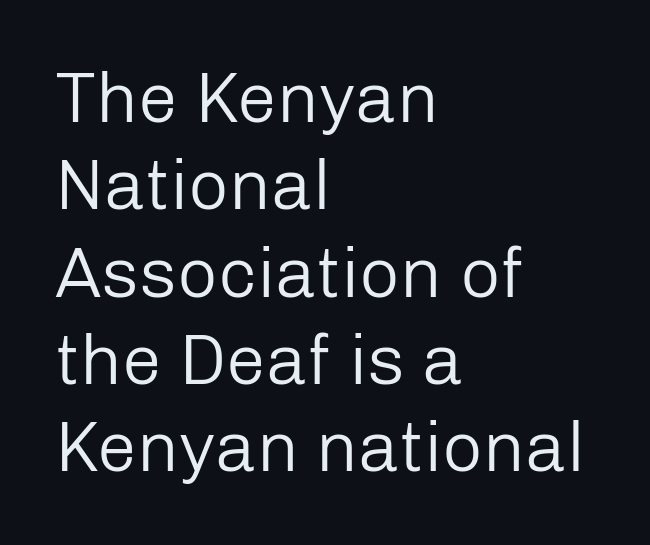
The image shows 71 px regular-weight sans-serif type, upright; set left-aligned, line spacing 1.23x, normal letter spacing, not underlined; low stroke contrast and a medium x-height.
